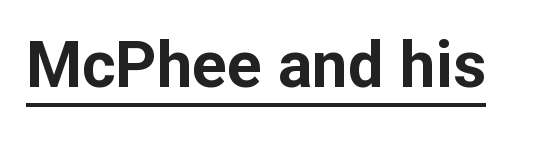
Look at the tracking — it's just the regular setting, nothing added. Underlining? Definitely there. Observe the absence of serifs on each vertical stroke in this sample. Vertical strokes here are truly vertical.
